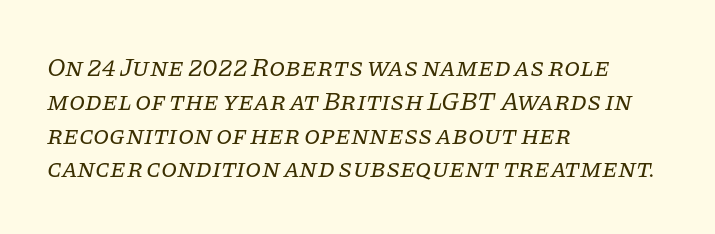
{"italic": "yes", "lean": "right", "slant_degrees": 11, "bold": "no", "underline": "no", "align": "left", "line_spacing": "normal", "line_spacing_ratio": 1.3, "letter_spacing": "normal", "letter_spacing_em": 0.0, "glyph_px": 26}
